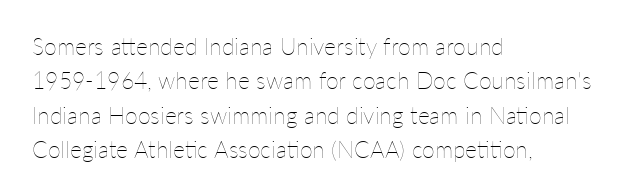
The image shows 23 px text type, upright; set left-aligned, normal line spacing (1.49x), normal letter spacing, not underlined.
